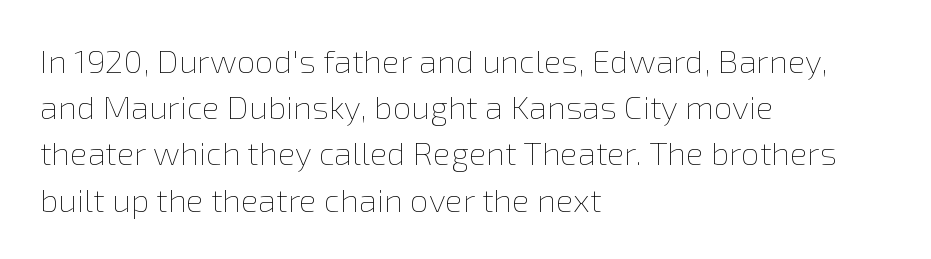
Is the letter spacing exaggerated? No — it looks like the ordinary default. The passage shown is typed in a proportional face where columns would drift. Words float on clear page, feet unadorned. These lines are set flush left with a ragged right edge. The letters stand straight up with perfectly vertical stems.
